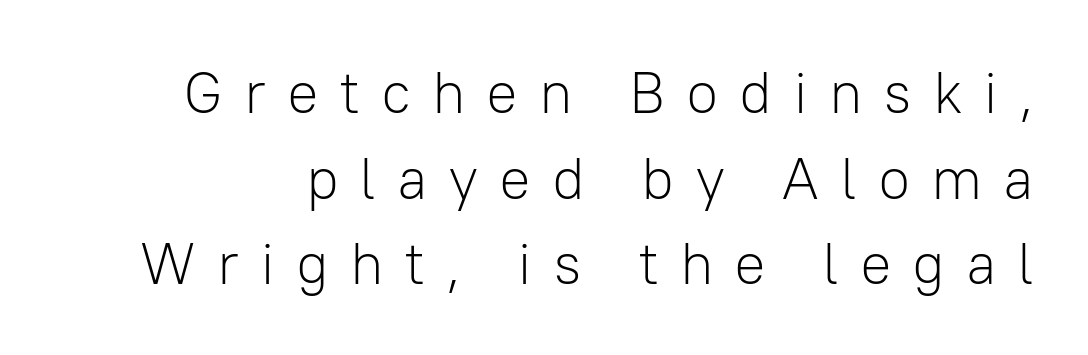
Q: Is the text bold? A: No.
Q: Is the text italic (slanted)? A: No, it is upright.
Q: Is the typeface a serif or a sans-serif typeface? A: Sans-serif.
Q: Is the text underlined? A: No.
Q: Is the spacing between letters normal or unusually wide? A: Unusually wide.
Q: Is the spacing between lines tight, normal or loose? A: Normal.
Q: Width (condensed, normal, or wide)? A: Normal.
Q: Stroke contrast? A: Low.
Q: x-height? A: Medium.
Q: Monospaced? A: No.
